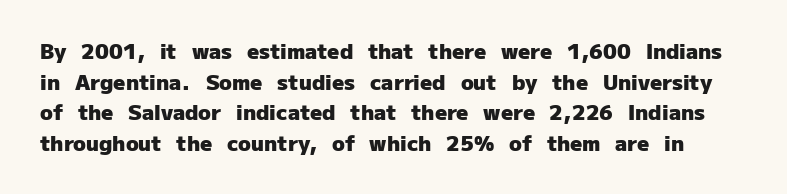
The image shows 21 px bold type, upright; set normal line spacing (1.46x), normal letter spacing, not underlined.
